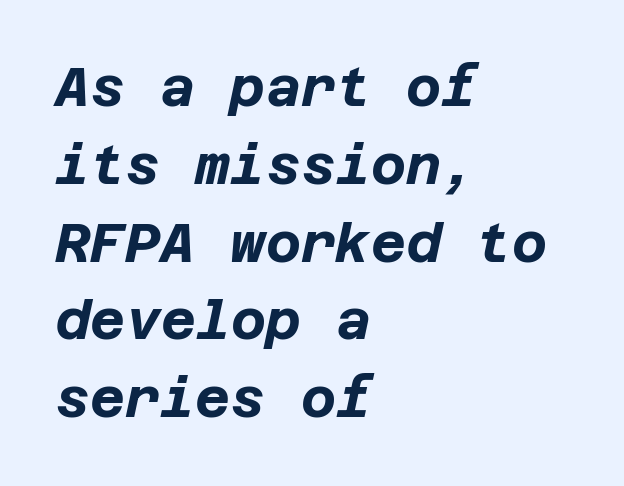
The horizontal fit of the characters is conventional and even. Alignment: flush left. A dark, heavy texture on the line: the type is bold. Regular leading. In terms of posture, this sample is oblique. Underline: absent.
